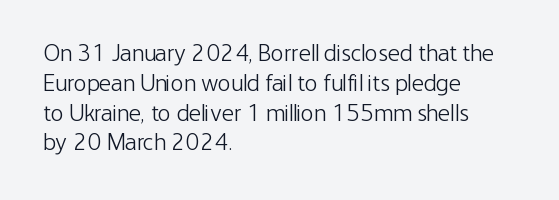
If you drew a line through each stem, it would be perfectly vertical. Tracking value appears to be zero — textbook default spacing. The rag falls on the right side of this text block. The face looks like a standard text weight, possibly lighter. The string is rendered with underlining switched off.
